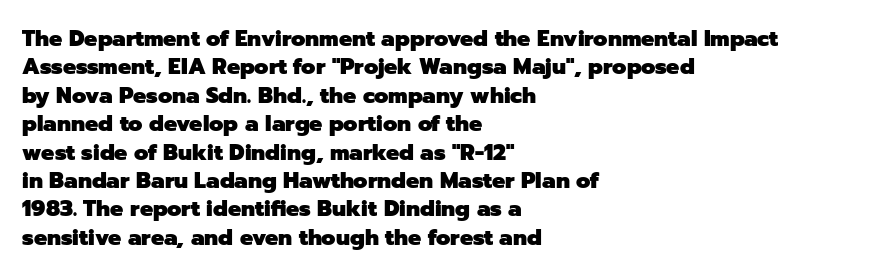
Q: Is the text bold? A: Yes.
Q: Is the text italic (slanted)? A: No, it is upright.
Q: Is the text underlined? A: No.
Q: How is the paragraph aligned? A: Left-aligned.
Q: Is the spacing between letters normal or unusually wide? A: Normal.
Q: Is the spacing between lines tight, normal or loose? A: Normal.
